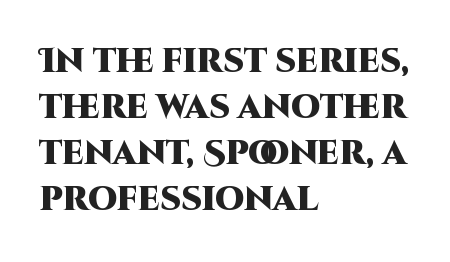
{"serif": "no", "italic": "no", "bold": "yes", "weight": "heavy", "width": "normal", "stroke_contrast": "high", "x_height": "large", "monospaced": "no", "underline": "no", "align": "left", "line_spacing": "normal", "line_spacing_ratio": 1.39, "letter_spacing": "normal", "letter_spacing_em": 0.0, "glyph_px": 33}
